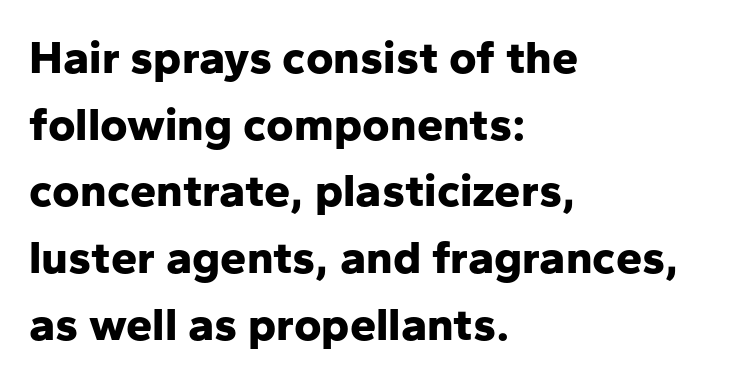
{"serif": "no", "italic": "no", "bold": "yes", "weight": "bold", "width": "normal", "stroke_contrast": "low", "x_height": "medium", "monospaced": "no", "underline": "no", "align": "left", "line_spacing": "normal", "line_spacing_ratio": 1.42, "letter_spacing": "normal", "letter_spacing_em": 0.0, "glyph_px": 47}
